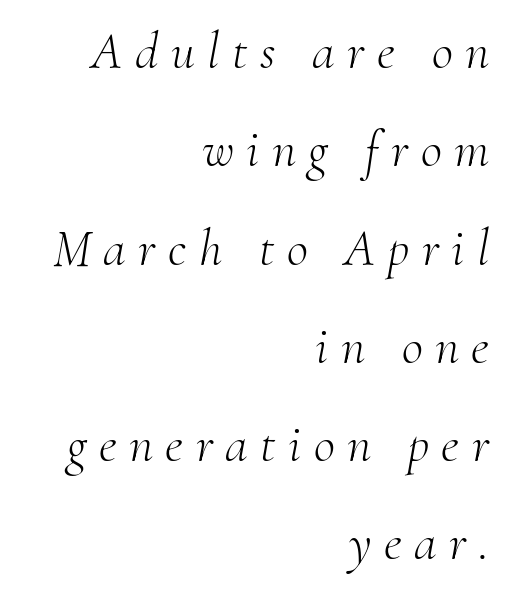
The image shows 52 px light serif type, italic (leaning right); set right-aligned, line spacing 1.89x, unusually wide letter spacing (+0.24 em), not underlined; medium stroke contrast and a small x-height.
